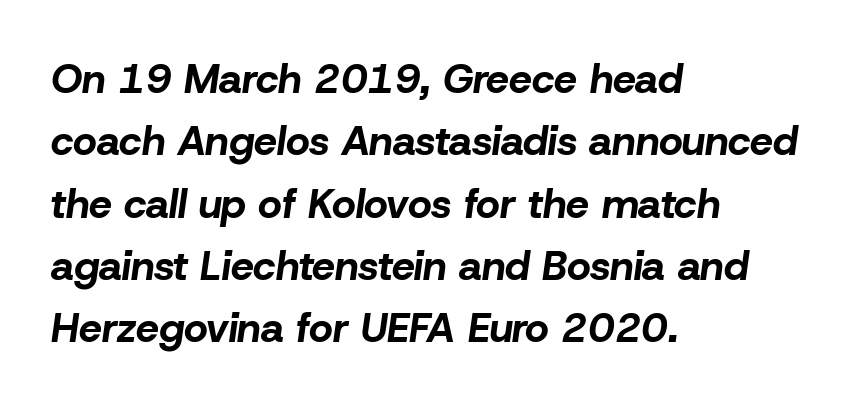
Q: Is the text bold? A: Yes.
Q: Is the text italic (slanted)? A: Yes, it leans right by about 8 degrees.
Q: Is the text underlined? A: No.
Q: How is the paragraph aligned? A: Left-aligned.
Q: Is the spacing between letters normal or unusually wide? A: Normal.
Q: Is the spacing between lines tight, normal or loose? A: Normal.
Q: Width (condensed, normal, or wide)? A: Normal.
Q: Stroke contrast? A: Low.
Q: x-height? A: Medium.
Q: Monospaced? A: No.
